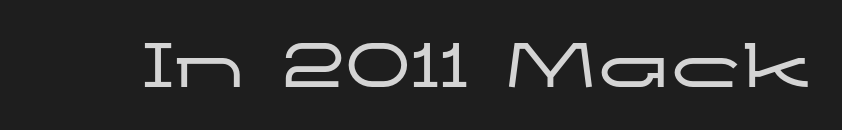
Q: Is the text italic (slanted)? A: No, it is upright.
Q: Is the typeface a serif or a sans-serif typeface? A: Sans-serif.
Q: Is the text underlined? A: No.
Q: Is the spacing between letters normal or unusually wide? A: Normal.
Q: Width (condensed, normal, or wide)? A: Wide.
Q: Stroke contrast? A: Low.
Q: x-height? A: Medium.
Q: Monospaced? A: No.
